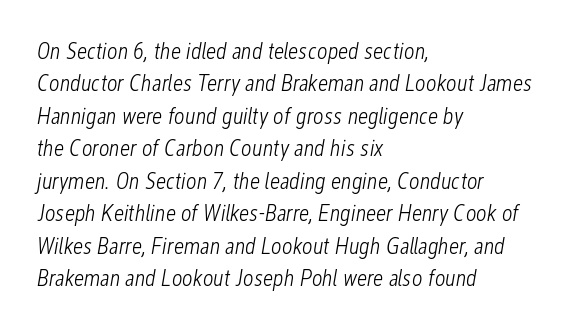
Q: Is the text bold? A: No.
Q: Is the text italic (slanted)? A: Yes, it leans right by about 12 degrees.
Q: Is the text underlined? A: No.
Q: How is the paragraph aligned? A: Left-aligned.
Q: Is the spacing between letters normal or unusually wide? A: Normal.
Q: Is the spacing between lines tight, normal or loose? A: Normal.
